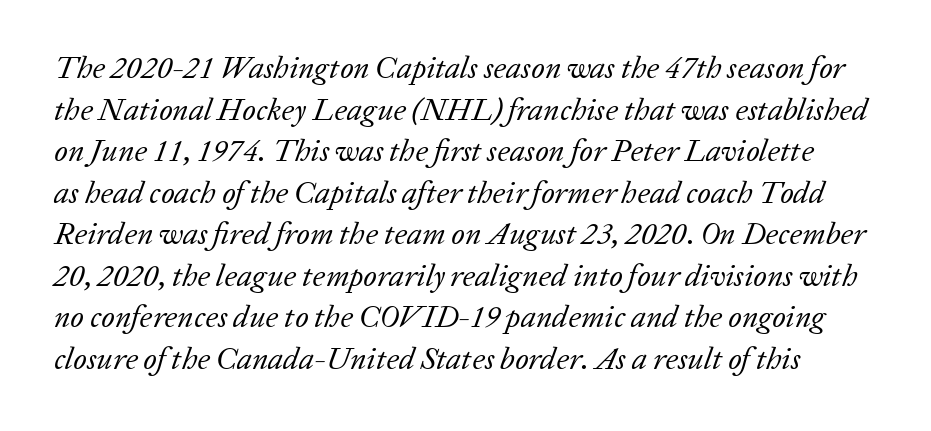
Every character sits at an angle, as italics do. Varying glyph widths throughout — classic text-font behaviour. How would I describe the line gaps? Plain and ordinary. Classification — serif. The foot of each line stays bare and open. Is this a heavy cut? Hardly; it is regular or lighter.
